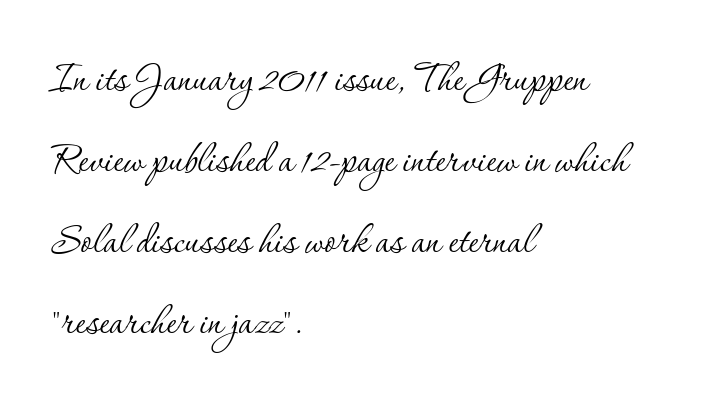
The image shows 51 px thin serif type; set left-aligned, normal line spacing (1.59x), normal letter spacing, not underlined; low stroke contrast and a small x-height.
